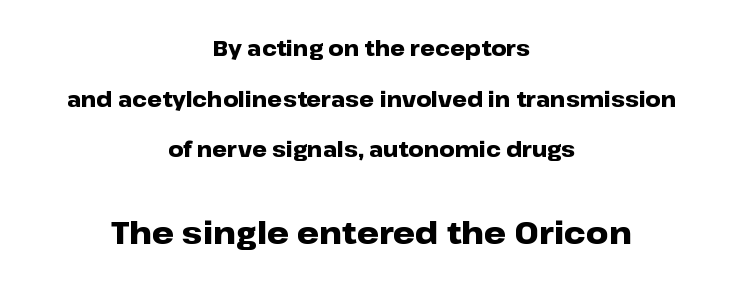
Q: Is the text bold? A: Yes.
Q: Is the text italic (slanted)? A: No, it is upright.
Q: Is the typeface a serif or a sans-serif typeface? A: Sans-serif.
Q: Is the text underlined? A: No.
Q: How is the paragraph aligned? A: Centered.
Q: Is the spacing between letters normal or unusually wide? A: Normal.
Q: Is the spacing between lines tight, normal or loose? A: Loose.
Q: Which block of text is set in a larger size, the first (top) or the second (bottom)? A: The second (bottom) one.
Q: Width (condensed, normal, or wide)? A: Wide.
Q: Stroke contrast? A: Low.
Q: x-height? A: Medium.
Q: Monospaced? A: No.
